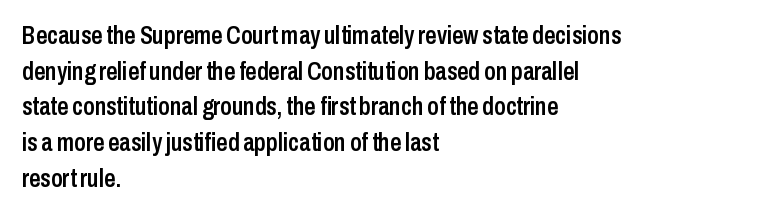
Q: Is the text bold? A: Semi-bold.
Q: Is the text italic (slanted)? A: No, it is upright.
Q: Is the text underlined? A: No.
Q: How is the paragraph aligned? A: Left-aligned.
Q: Is the spacing between letters normal or unusually wide? A: Normal.
Q: Is the spacing between lines tight, normal or loose? A: Normal.
